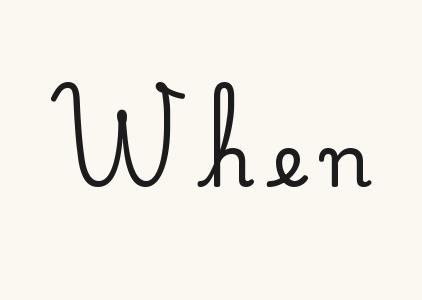
The image shows 72 px serif type, upright; set unusually wide letter spacing (+0.26 em), not underlined; low stroke contrast and a small x-height.
